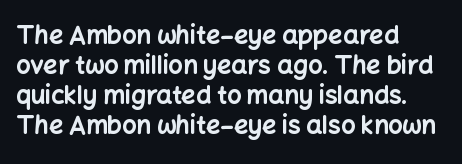
The image shows 25 px bold type, upright; set left-aligned, line spacing 1.2x, normal letter spacing, not underlined.
